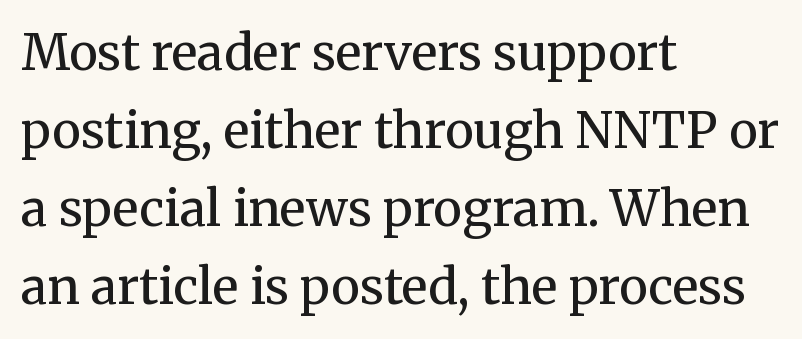
The image shows 49 px regular-weight serif type, upright; set left-aligned, normal line spacing (1.59x), normal letter spacing, not underlined; medium stroke contrast and a medium x-height.
